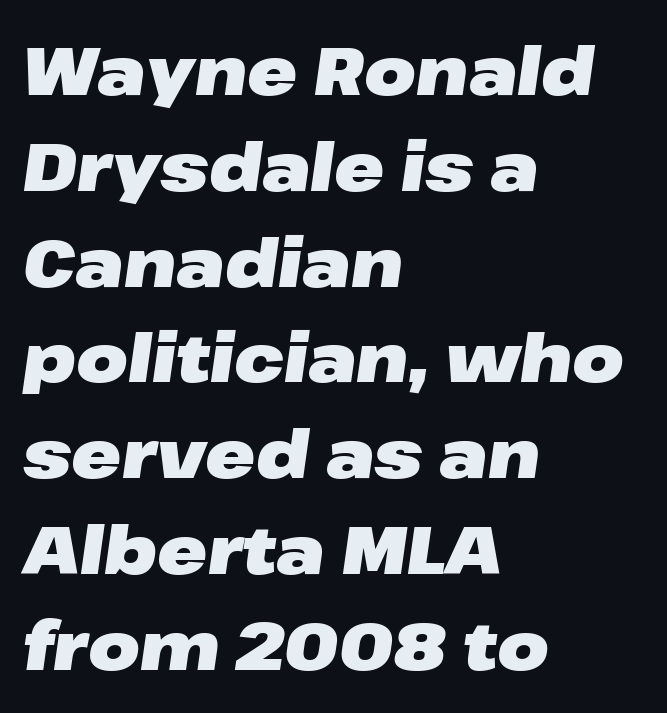
{"italic": "yes", "lean": "right", "slant_degrees": 8, "bold": "yes", "weight": "heavy", "width": "wide", "stroke_contrast": "low", "x_height": "medium", "monospaced": "no", "underline": "no", "align": "left", "line_spacing": "normal", "line_spacing_ratio": 1.43, "letter_spacing": "normal", "letter_spacing_em": 0.0, "glyph_px": 67}
